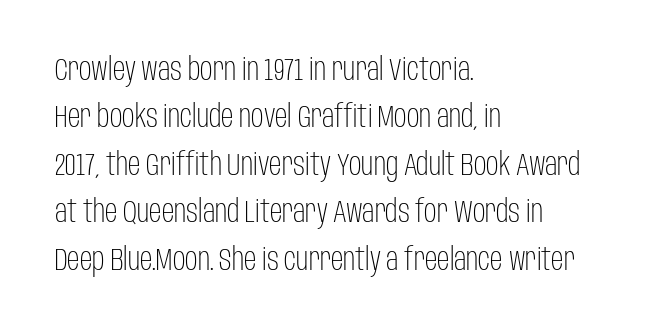
The image shows 31 px light, condensed sans-serif type, upright; set left-aligned, normal line spacing (1.53x), normal letter spacing, not underlined; low stroke contrast and a large x-height.
